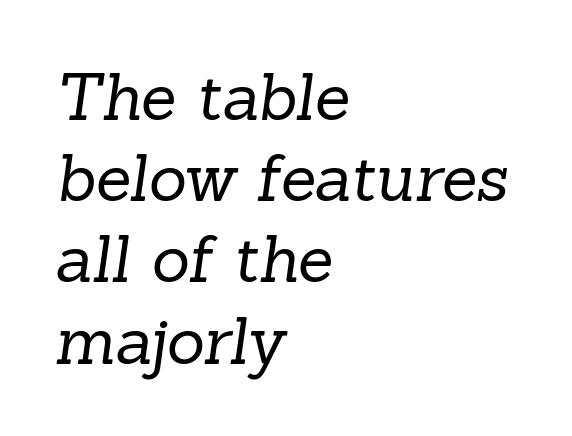
Q: Is the text bold? A: No.
Q: Is the typeface a serif or a sans-serif typeface? A: Serif.
Q: Is the text underlined? A: No.
Q: How is the paragraph aligned? A: Left-aligned.
Q: Is the spacing between letters normal or unusually wide? A: Normal.
Q: Is the spacing between lines tight, normal or loose? A: Normal.
Q: Width (condensed, normal, or wide)? A: Normal.
Q: Stroke contrast? A: Low.
Q: x-height? A: Medium.
Q: Monospaced? A: No.
